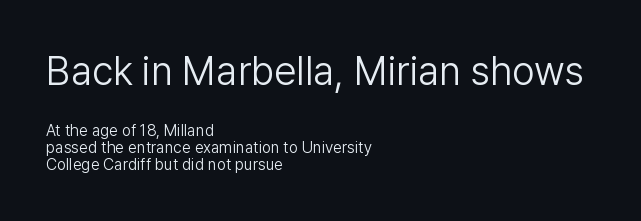
Q: Is the text bold? A: No.
Q: Is the text italic (slanted)? A: No, it is upright.
Q: Is the typeface a serif or a sans-serif typeface? A: Sans-serif.
Q: Is the text underlined? A: No.
Q: How is the paragraph aligned? A: Left-aligned.
Q: Is the spacing between letters normal or unusually wide? A: Normal.
Q: Is the spacing between lines tight, normal or loose? A: Tight.
Q: Which block of text is set in a larger size, the first (top) or the second (bottom)? A: The first (top) one.
Q: Width (condensed, normal, or wide)? A: Normal.
Q: Stroke contrast? A: Low.
Q: x-height? A: Medium.
Q: Monospaced? A: No.
